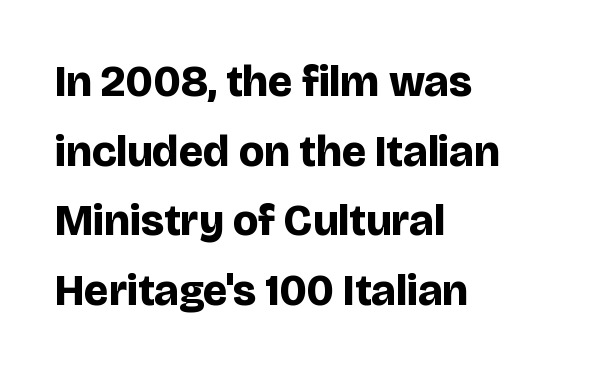
One glance says typical: line gaps are just what's usual. Notice how the passage keeps a crisp vertical edge on the left only. The type sits square on the baseline with zero lean. A typesetter would call this zero additional tracking.
